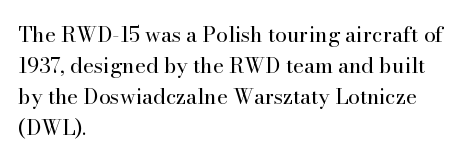
{"italic": "no", "bold": "no", "underline": "no", "align": "left", "line_spacing": "normal", "line_spacing_ratio": 1.48, "letter_spacing": "normal", "letter_spacing_em": 0.0, "glyph_px": 21}
